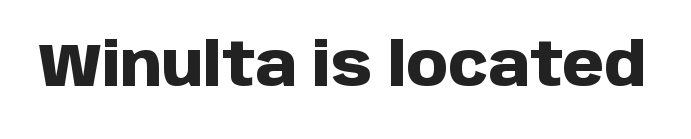
{"serif": "no", "italic": "no", "bold": "yes", "weight": "heavy", "width": "normal", "stroke_contrast": "low", "x_height": "large", "monospaced": "no", "underline": "no", "letter_spacing": "normal", "letter_spacing_em": 0.0, "glyph_px": 60}
